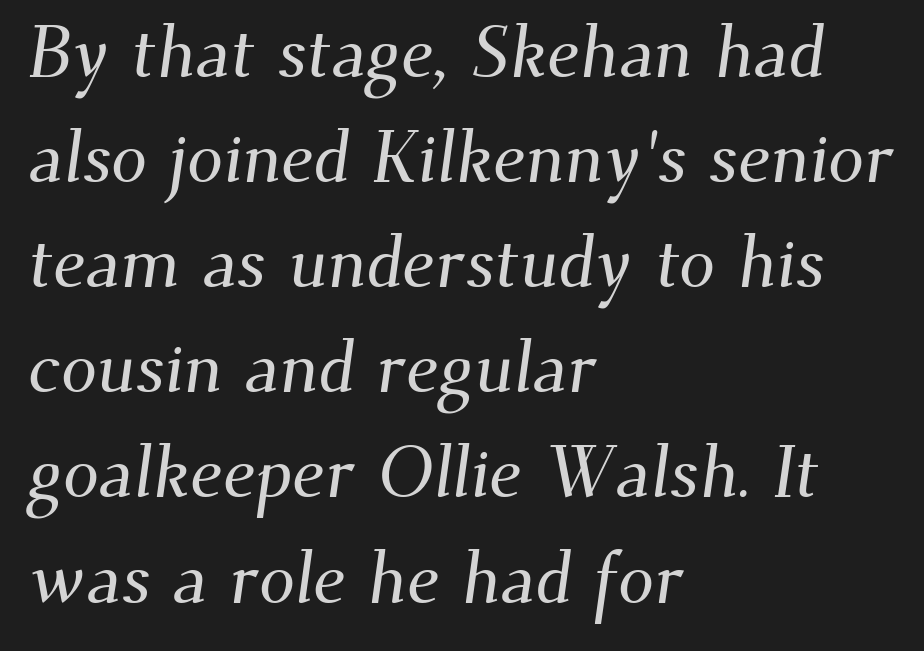
The image shows 72 px serif type; set left-aligned, normal line spacing (1.46x), normal letter spacing, not underlined; medium stroke contrast and a small x-height.
